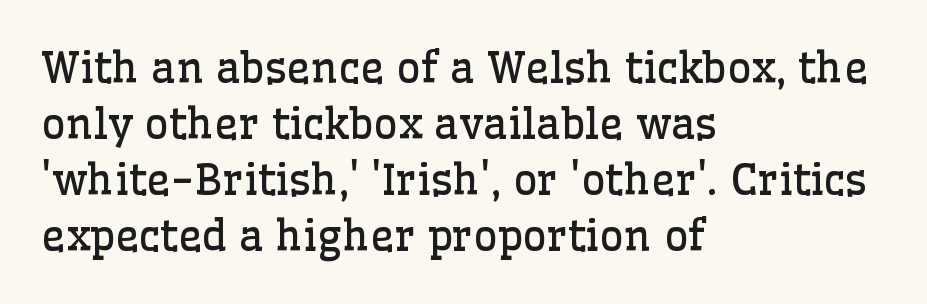
{"serif": "yes", "italic": "no", "bold": "no", "weight": "regular", "width": "normal", "stroke_contrast": "low", "x_height": "medium", "monospaced": "no", "underline": "no", "align": "left", "line_spacing": "normal", "line_spacing_ratio": 1.33, "letter_spacing": "normal", "letter_spacing_em": 0.0, "glyph_px": 42}
